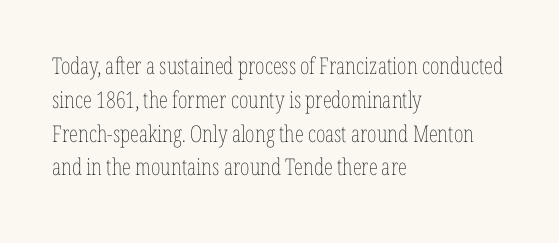
Q: Is the text bold? A: No.
Q: Is the text italic (slanted)? A: No, it is upright.
Q: Is the text underlined? A: No.
Q: How is the paragraph aligned? A: Left-aligned.
Q: Is the spacing between letters normal or unusually wide? A: Normal.
Q: Is the spacing between lines tight, normal or loose? A: Normal.
